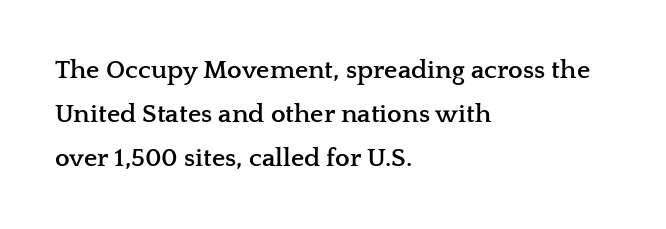
Q: Is the text bold? A: Yes.
Q: Is the text italic (slanted)? A: No, it is upright.
Q: Is the text underlined? A: No.
Q: How is the paragraph aligned? A: Left-aligned.
Q: Is the spacing between letters normal or unusually wide? A: Normal.
Q: Is the spacing between lines tight, normal or loose? A: Normal.
